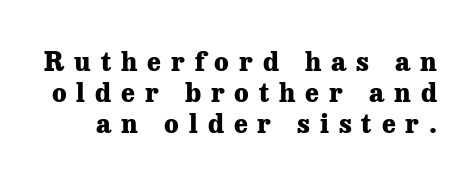
Q: Is the text bold? A: Yes.
Q: Is the text italic (slanted)? A: No, it is upright.
Q: Is the text underlined? A: No.
Q: Is the spacing between letters normal or unusually wide? A: Unusually wide.
